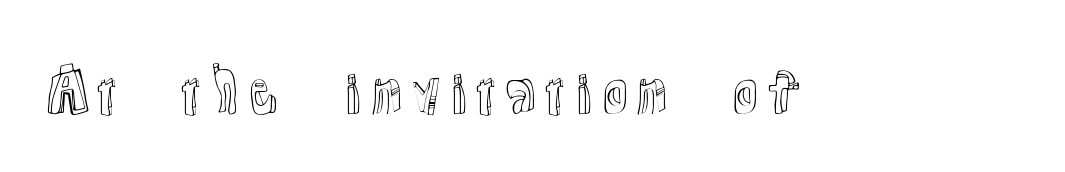
The image shows 56 px text type, upright; set normal letter spacing, not underlined; a medium x-height.
